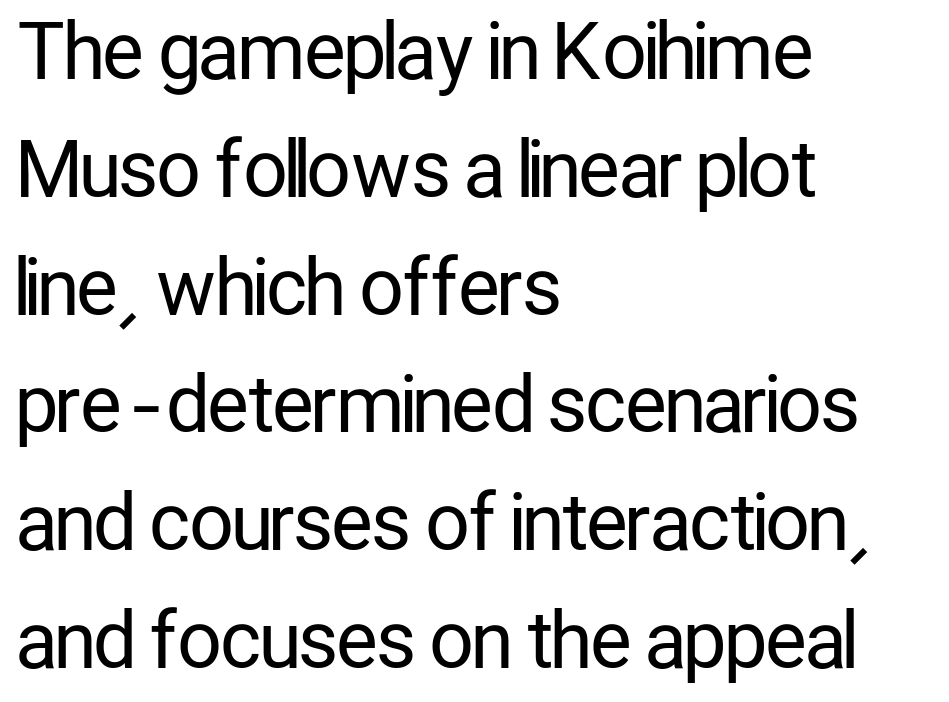
Q: Is the text bold? A: No.
Q: Is the text italic (slanted)? A: No, it is upright.
Q: Is the typeface a serif or a sans-serif typeface? A: Sans-serif.
Q: Is the text underlined? A: No.
Q: How is the paragraph aligned? A: Left-aligned.
Q: Is the spacing between letters normal or unusually wide? A: Normal.
Q: Is the spacing between lines tight, normal or loose? A: Normal.
Q: Width (condensed, normal, or wide)? A: Condensed.
Q: Stroke contrast? A: Low.
Q: x-height? A: Medium.
Q: Monospaced? A: No.
